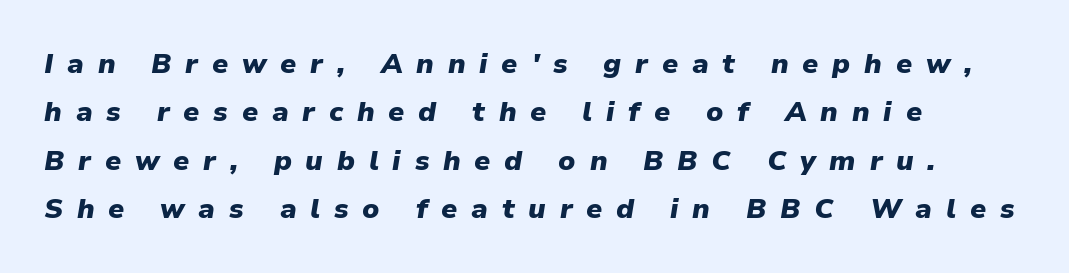
Q: Is the text bold? A: Yes.
Q: Is the text italic (slanted)? A: Yes, it leans right by about 9 degrees.
Q: Is the text underlined? A: No.
Q: How is the paragraph aligned? A: Left-aligned.
Q: Is the spacing between letters normal or unusually wide? A: Unusually wide.
Q: Width (condensed, normal, or wide)? A: Normal.
Q: Stroke contrast? A: Low.
Q: x-height? A: Medium.
Q: Monospaced? A: No.
